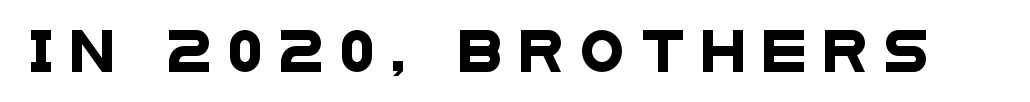
Q: Is the typeface a serif or a sans-serif typeface? A: Sans-serif.
Q: Is the text underlined? A: No.
Q: Is the spacing between letters normal or unusually wide? A: Unusually wide.
Q: Width (condensed, normal, or wide)? A: Wide.
Q: Stroke contrast? A: Low.
Q: x-height? A: Large.
Q: Monospaced? A: No.
